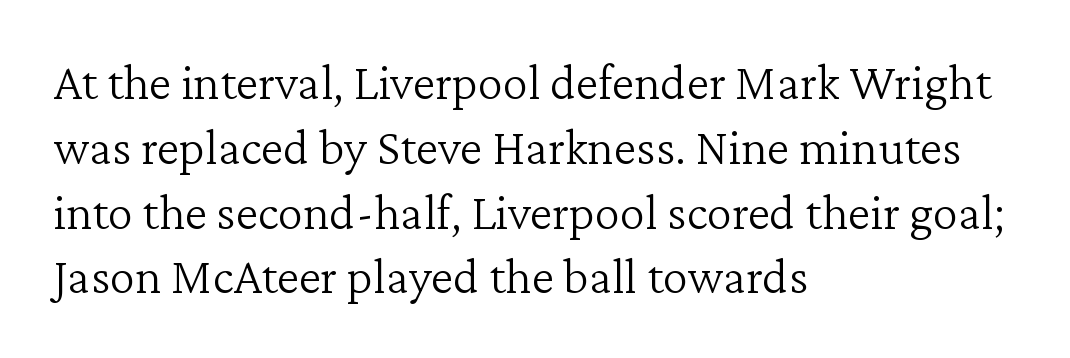
{"serif": "yes", "italic": "no", "bold": "no", "weight": "light", "width": "normal", "stroke_contrast": "low", "x_height": "medium", "monospaced": "no", "underline": "no", "align": "left", "line_spacing": "normal", "line_spacing_ratio": 1.27, "letter_spacing": "normal", "letter_spacing_em": 0.0, "glyph_px": 51}
